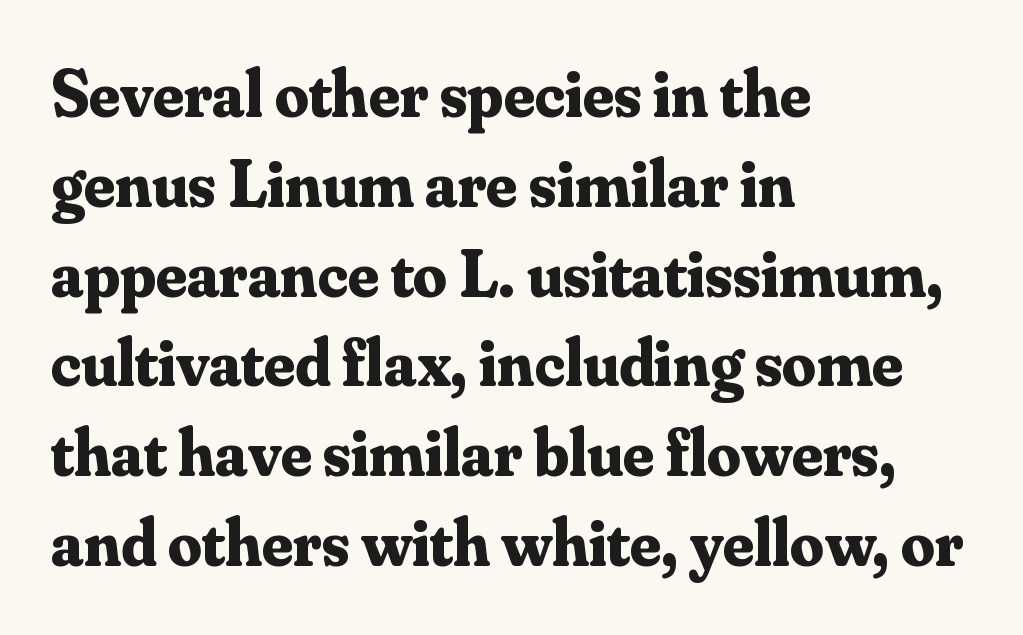
The image shows 67 px bold serif type, upright; set left-aligned, normal line spacing (1.34x), normal letter spacing, not underlined; medium stroke contrast and a small x-height.
